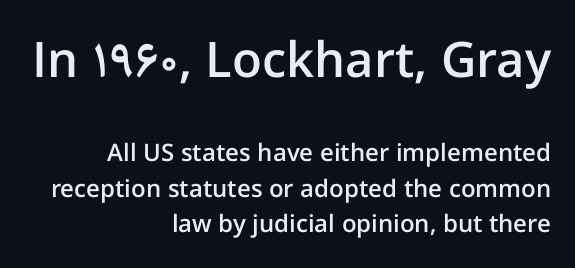
Q: Is the text bold? A: Semi-bold.
Q: Is the text italic (slanted)? A: No, it is upright.
Q: Is the typeface a serif or a sans-serif typeface? A: Sans-serif.
Q: Is the text underlined? A: No.
Q: How is the paragraph aligned? A: Right-aligned.
Q: Is the spacing between letters normal or unusually wide? A: Normal.
Q: Is the spacing between lines tight, normal or loose? A: Normal.
Q: Which block of text is set in a larger size, the first (top) or the second (bottom)? A: The first (top) one.
Q: Width (condensed, normal, or wide)? A: Normal.
Q: Stroke contrast? A: Low.
Q: x-height? A: Medium.
Q: Monospaced? A: No.
